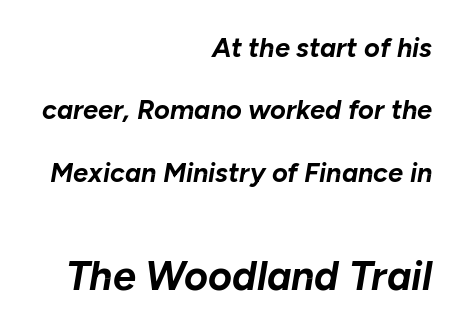
The image shows 41 px bold type, italic (leaning right); set right-aligned, loose line spacing (2.31x), normal letter spacing, not underlined; the second (bottom) block is 1.52x larger; low stroke contrast and a medium x-height.
